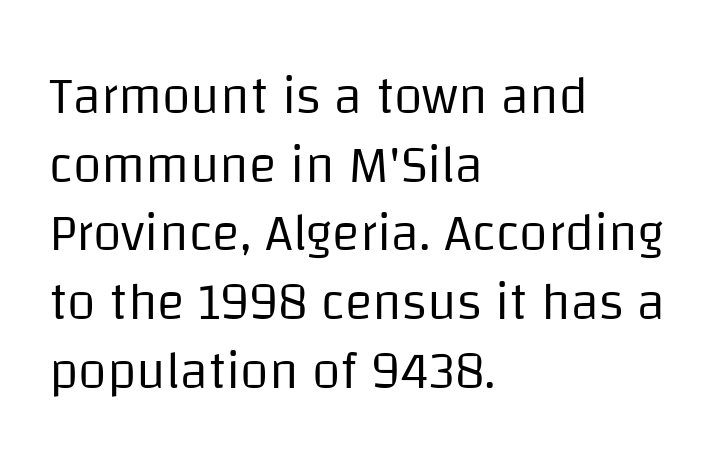
The image shows 52 px regular-weight sans-serif type, upright; set left-aligned, normal line spacing (1.32x), normal letter spacing, not underlined; low stroke contrast and a large x-height.
